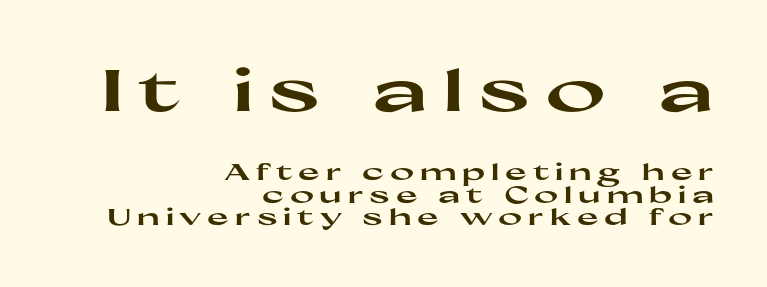
{"serif": "no", "italic": "no", "bold": "yes", "weight": "heavy", "width": "wide", "stroke_contrast": "high", "x_height": "medium", "monospaced": "no", "underline": "no", "align": "right", "line_spacing": "tight", "line_spacing_ratio": 0.99, "letter_spacing": "wide", "letter_spacing_em": 0.25, "larger_block": "first", "size_ratio": 2.52, "glyph_px": 58}
